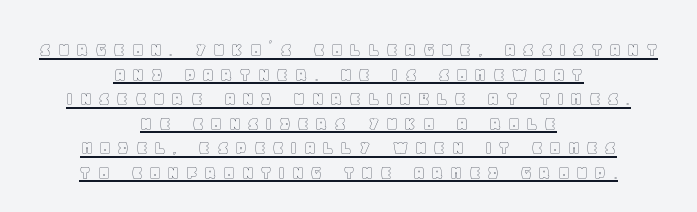
Q: Is the text italic (slanted)? A: No, it is upright.
Q: Is the text underlined? A: Yes.
Q: How is the paragraph aligned? A: Centered.
Q: Is the spacing between letters normal or unusually wide? A: Unusually wide.
